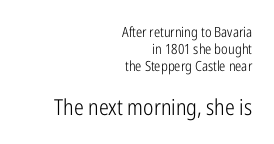
Type without underlining. The letters in the lower block stand taller than those in the block above. Caption: face not bold, strokes unweighted. The lines are quadded right.
